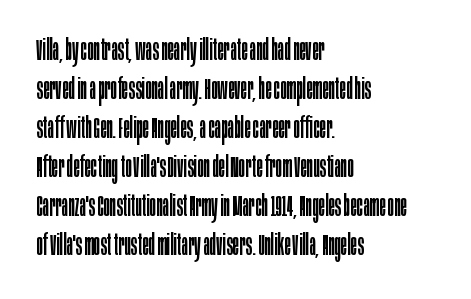
{"serif": "no", "italic": "no", "bold": "no", "weight": "regular", "width": "condensed", "stroke_contrast": "low", "x_height": "large", "monospaced": "no", "underline": "no", "align": "left", "line_spacing": "normal", "line_spacing_ratio": 1.3, "letter_spacing": "normal", "letter_spacing_em": 0.0, "glyph_px": 30}
